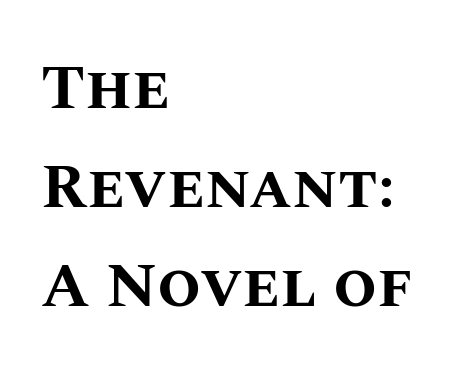
{"italic": "no", "bold": "yes", "weight": "bold", "width": "normal", "stroke_contrast": "medium", "x_height": "large", "monospaced": "no", "underline": "no", "align": "left", "line_spacing": "normal", "line_spacing_ratio": 1.57, "letter_spacing": "normal", "letter_spacing_em": 0.0, "glyph_px": 63}
